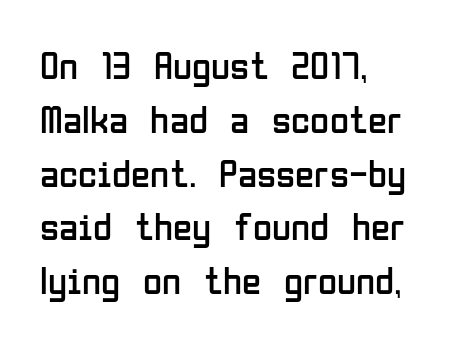
{"serif": "no", "italic": "no", "bold": "no", "weight": "regular", "width": "condensed", "stroke_contrast": "low", "x_height": "medium", "monospaced": "no", "underline": "no", "align": "left", "line_spacing": "normal", "line_spacing_ratio": 1.38, "letter_spacing": "normal", "letter_spacing_em": 0.0, "glyph_px": 39}
